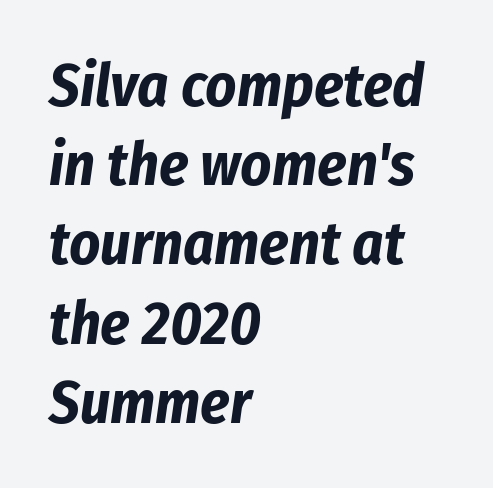
The image shows 60 px bold, condensed type, italic (leaning right); set left-aligned, normal line spacing (1.32x), normal letter spacing, not underlined; low stroke contrast and a medium x-height.
